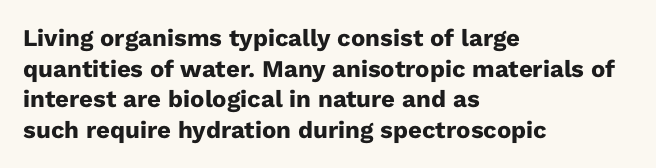
The image shows 24 px bold type, upright; set left-aligned, normal line spacing (1.28x), normal letter spacing, not underlined.
